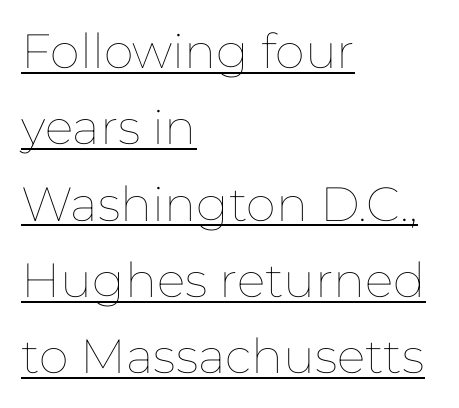
The image shows 48 px thin type, upright; set left-aligned, normal line spacing (1.59x), normal letter spacing, underlined; low stroke contrast and a medium x-height.
